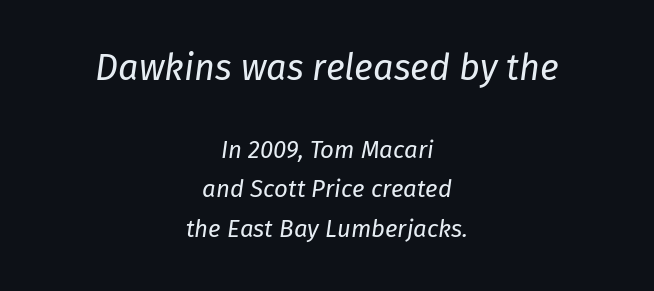
The image shows 36 px regular-weight type, italic (leaning right); set centered, normal line spacing (1.66x), normal letter spacing, not underlined; the first (top) block is 1.5x larger; low stroke contrast and a medium x-height.
